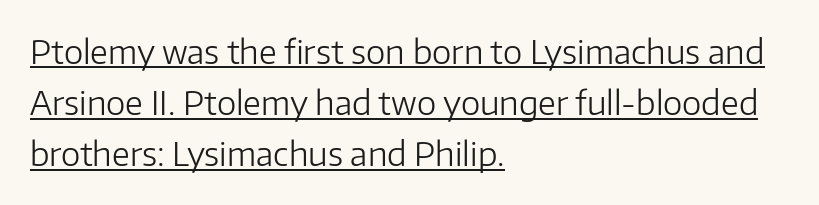
{"serif": "no", "italic": "no", "bold": "no", "weight": "light", "width": "normal", "stroke_contrast": "low", "x_height": "medium", "monospaced": "no", "underline": "yes", "align": "left", "line_spacing": "normal", "line_spacing_ratio": 1.55, "letter_spacing": "normal", "letter_spacing_em": 0.0, "glyph_px": 33}
